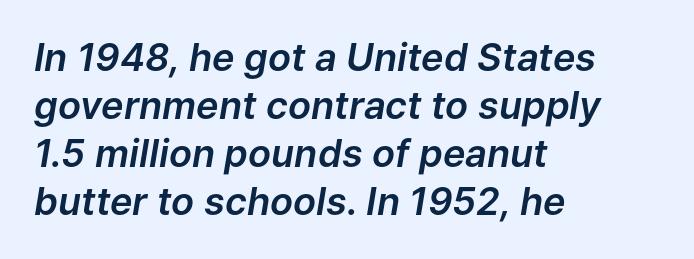
{"italic": "yes", "lean": "right", "slant_degrees": 9, "width": "normal", "stroke_contrast": "low", "x_height": "medium", "monospaced": "no", "underline": "no", "align": "left", "line_spacing": "normal", "line_spacing_ratio": 1.26, "letter_spacing": "normal", "letter_spacing_em": 0.0, "glyph_px": 38}
